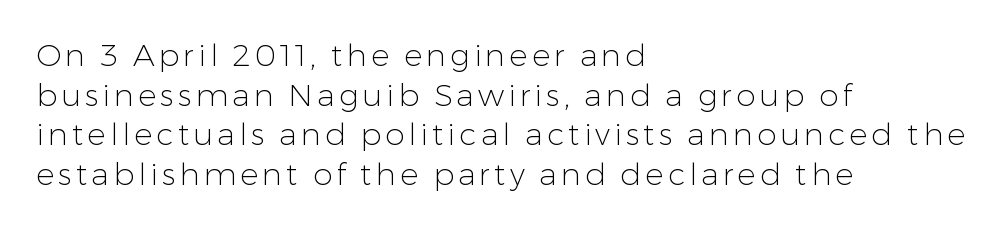
Vertical strokes here are truly vertical. Clear beneath every line of the passage. This rendering employs a face without finishing strokes, i.e., a sans-serif. Teacher's note: observe the even left margin — that is flush-left alignment. The leading is moderate, giving the passage an even texture. Stroke mass is kept to a normal reading level or below.
